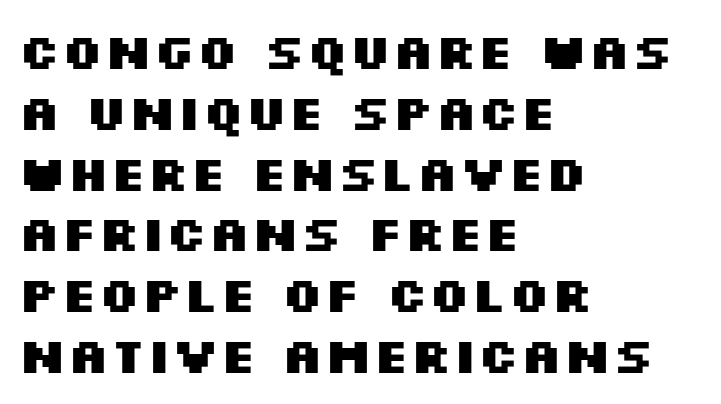
Q: Is the text bold? A: Yes.
Q: Is the text italic (slanted)? A: No, it is upright.
Q: Is the typeface a serif or a sans-serif typeface? A: Sans-serif.
Q: Is the text underlined? A: No.
Q: How is the paragraph aligned? A: Left-aligned.
Q: Is the spacing between letters normal or unusually wide? A: Normal.
Q: Width (condensed, normal, or wide)? A: Wide.
Q: Stroke contrast? A: Medium.
Q: x-height? A: Large.
Q: Monospaced? A: No.
